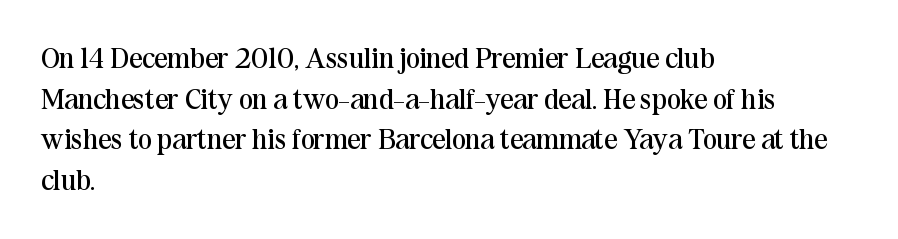
Notice how descenders clear the ascenders below comfortably — that's standard leading. The typography opts for an upright posture over an oblique one. Serifs: yes, visible at the terminals of the letterforms. The letters sit at their default tracking, neither squeezed nor spread. Spacing verdict: proportional, widths tailored to each character.
